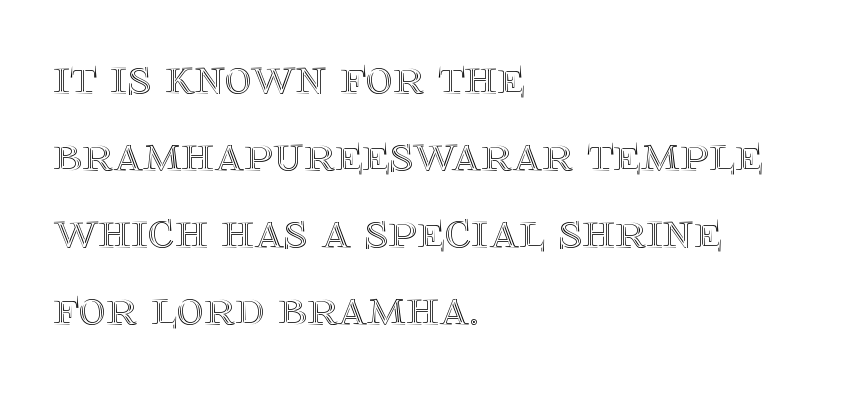
Baseline-to-baseline distance is the conventional proportion of letter height. Varying glyph widths throughout — classic text-font behaviour. Posture: upright roman. The rendering keeps characters at their native spacing.
